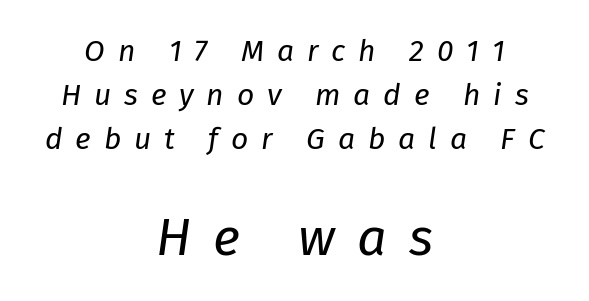
Q: Is the text bold? A: No.
Q: Is the text italic (slanted)? A: Yes, it leans right by about 8 degrees.
Q: Is the text underlined? A: No.
Q: How is the paragraph aligned? A: Centered.
Q: Is the spacing between letters normal or unusually wide? A: Unusually wide.
Q: Is the spacing between lines tight, normal or loose? A: Normal.
Q: Which block of text is set in a larger size, the first (top) or the second (bottom)? A: The second (bottom) one.
Q: Width (condensed, normal, or wide)? A: Normal.
Q: Stroke contrast? A: Low.
Q: x-height? A: Medium.
Q: Monospaced? A: No.
